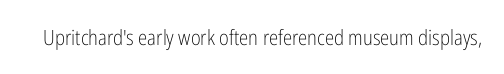
Q: Is the text bold? A: No.
Q: Is the text italic (slanted)? A: No, it is upright.
Q: Is the text underlined? A: No.
Q: Is the spacing between letters normal or unusually wide? A: Normal.
